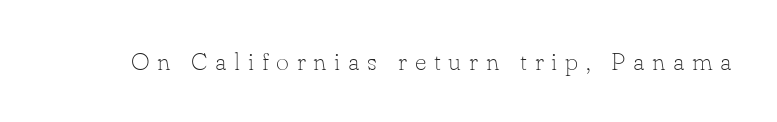
The image shows 25 px text type, upright; set unusually wide letter spacing (+0.31 em), not underlined.
